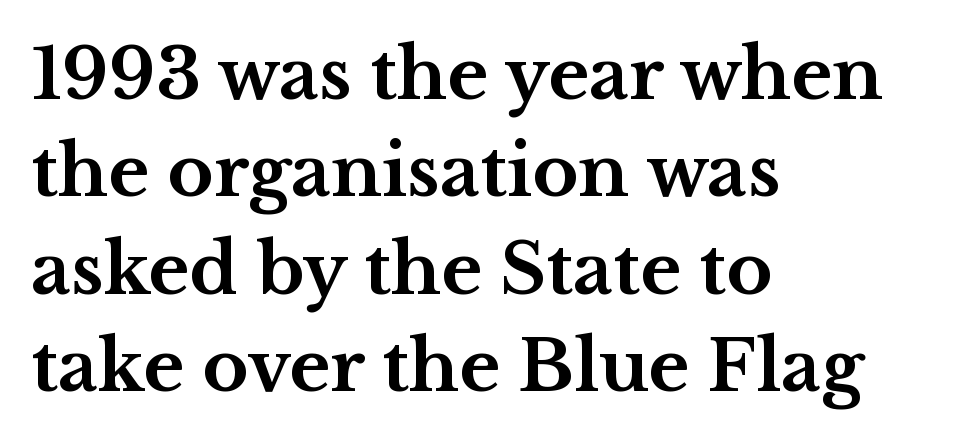
The rendering uses natural spacing where letterforms have individual widths. What's the leading like? Ordinary, nothing unusual. Set as a true bold cut, around the 700 mark. Inter-character spacing is left at the font's built-in metrics. Little horizontal feet cap the strokes, marking this as serif type. The area under the type is left untouched.
